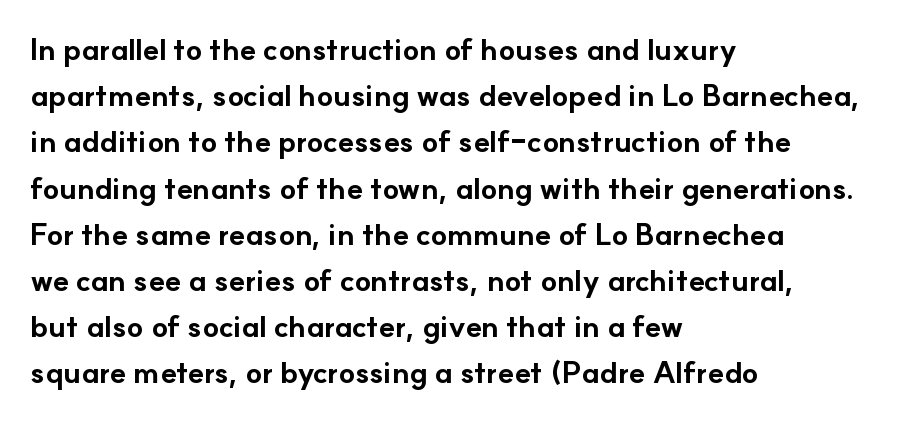
A sans-serif font was chosen for this passage. Honestly, the letter spacing is just normal — you wouldn't notice it. Honestly, there is no underline to notice here at all. Note the varied advance widths — an 'i' is clearly narrower than an 'm'. Successive baselines arrive at the customary interval.
